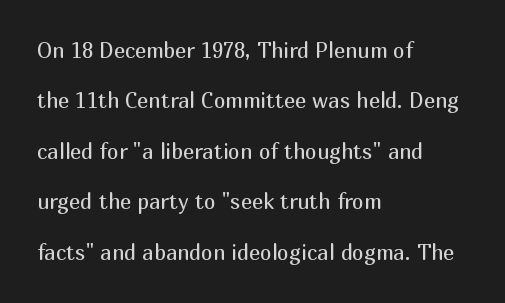
Short note: letters normally spaced. The line-height multiplier appears high, well above default. The typesetter chose a ragged-right arrangement here. Beneath every word, the page is bare. When letters stand straight like this, we call the style roman or upright. Stems here are at most as thick as an everyday book face.
